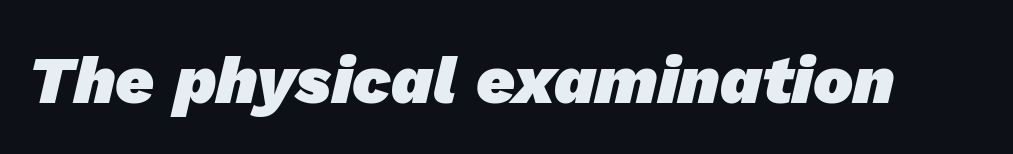
Look at the stroke-to-counter ratio: heavy, a bold. Honestly, there is no underline to notice here at all. Nope, no serifs anywhere on these letters. The letters advance in unequal steps, a hallmark of proportional type. Characters follow at the spacing the type designer built in.
